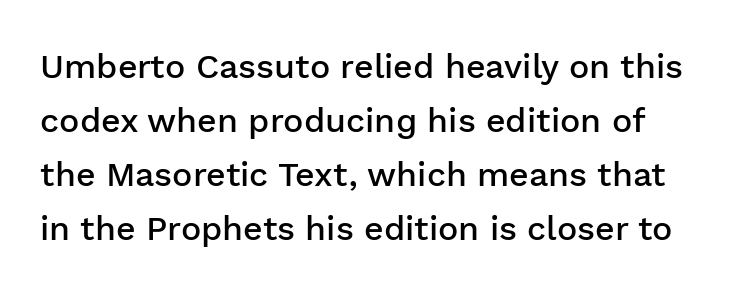
{"serif": "no", "italic": "no", "bold": "semi", "weight": "semibold", "width": "normal", "stroke_contrast": "low", "x_height": "medium", "monospaced": "no", "underline": "no", "line_spacing": "normal", "line_spacing_ratio": 1.59, "letter_spacing": "normal", "letter_spacing_em": 0.0, "glyph_px": 34}
